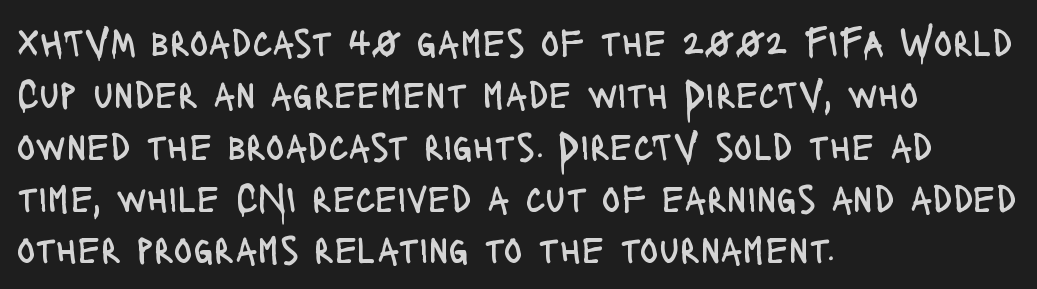
Every character sits straight up, as roman type does. In terms of leading, this rendering sits right in the middle. All the whitespace from short lines collects on the right. Nothing sits at the stroke ends, so this counts as sans-serif. Words float on clear page, feet unadorned.
